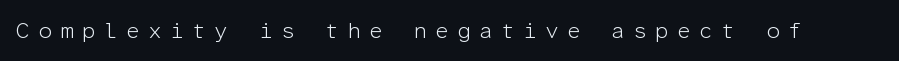
{"italic": "no", "bold": "no", "underline": "no", "letter_spacing": "wide", "letter_spacing_em": 0.37, "glyph_px": 22}
